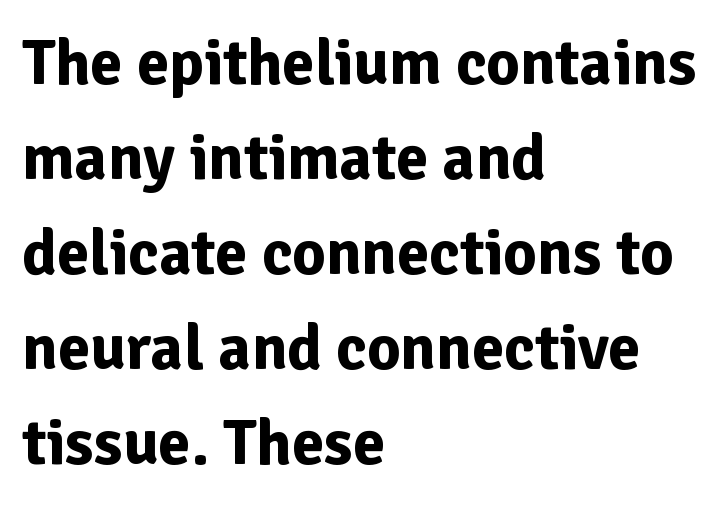
The font's upright variant was chosen for this text. Clear beneath every line of the passage. Heft: maximum for text — a bold. The face used here is rendered with its standard letterfit. Spacing verdict: proportional, widths tailored to each character.
